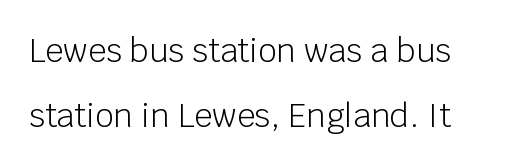
The image shows 32 px light sans-serif type, upright; set loose line spacing (2.04x), normal letter spacing, not underlined; low stroke contrast and a large x-height.
